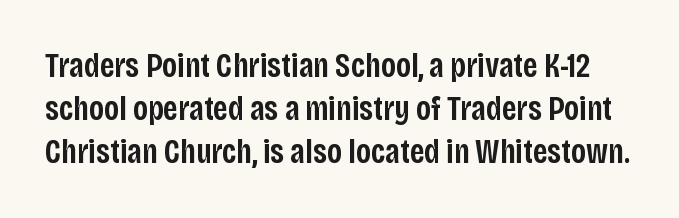
Q: Is the text bold? A: Semi-bold.
Q: Is the text italic (slanted)? A: No, it is upright.
Q: Is the typeface a serif or a sans-serif typeface? A: Sans-serif.
Q: Is the text underlined? A: No.
Q: Is the spacing between letters normal or unusually wide? A: Normal.
Q: Is the spacing between lines tight, normal or loose? A: Normal.
Q: Width (condensed, normal, or wide)? A: Condensed.
Q: Stroke contrast? A: Low.
Q: x-height? A: Large.
Q: Monospaced? A: No.
